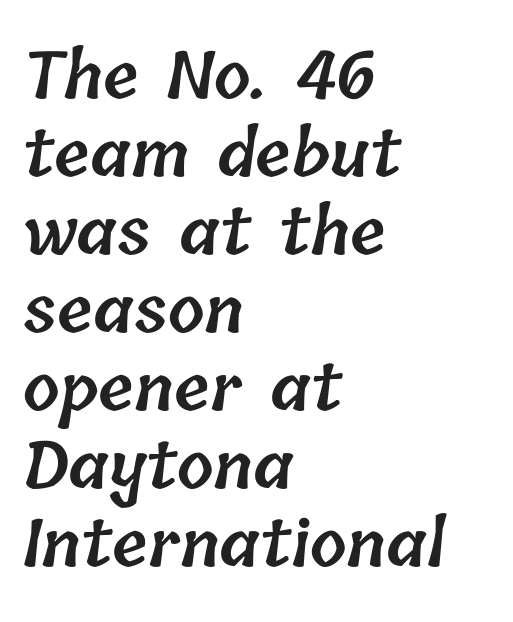
A bare baseline throughout the passage. The typesetting leans somewhat heavy: a semibold. What stands out about the letter spacing? Nothing — it is the standard amount. This sample has the flowing, uneven cadence of proportional lettering. The paragraph shown leans on its left margin.
